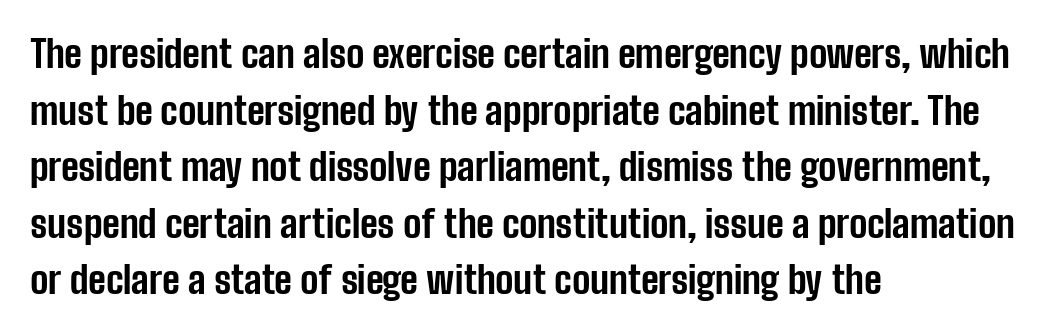
The image shows 38 px bold, condensed sans-serif type, upright; set left-aligned, normal line spacing (1.49x), normal letter spacing, not underlined; low stroke contrast and a medium x-height.
